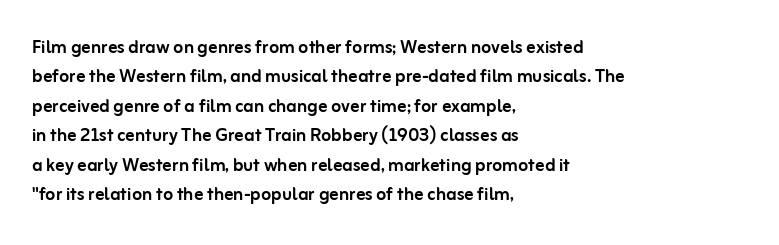
{"italic": "no", "underline": "no", "align": "left", "line_spacing": "normal", "line_spacing_ratio": 1.28, "letter_spacing": "normal", "letter_spacing_em": 0.0, "glyph_px": 23}
